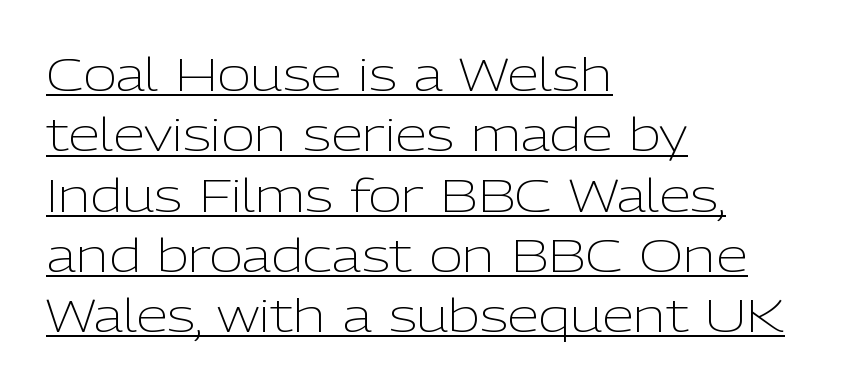
{"serif": "no", "italic": "no", "bold": "no", "weight": "light", "width": "normal", "stroke_contrast": "low", "x_height": "medium", "monospaced": "no", "underline": "yes", "align": "left", "line_spacing": "normal", "line_spacing_ratio": 1.31, "letter_spacing": "normal", "letter_spacing_em": 0.0, "glyph_px": 46}
